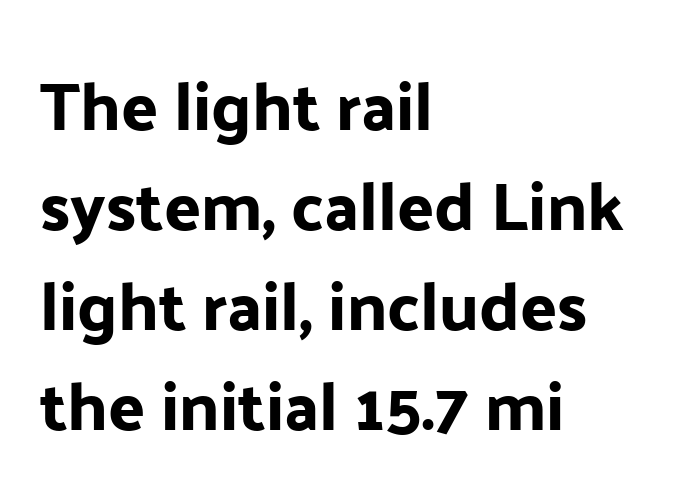
Q: Is the text italic (slanted)? A: No, it is upright.
Q: Is the typeface a serif or a sans-serif typeface? A: Sans-serif.
Q: Is the text underlined? A: No.
Q: How is the paragraph aligned? A: Left-aligned.
Q: Is the spacing between letters normal or unusually wide? A: Normal.
Q: Is the spacing between lines tight, normal or loose? A: Normal.
Q: Width (condensed, normal, or wide)? A: Normal.
Q: Stroke contrast? A: Low.
Q: x-height? A: Medium.
Q: Monospaced? A: No.
